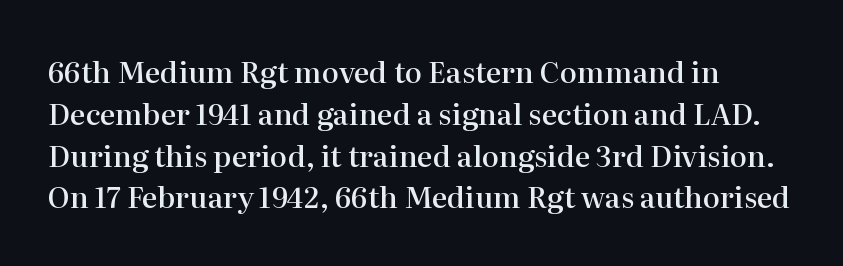
Examine the stroke ends and you'll spot serifs. The passage shown is typed in a proportional face where columns would drift. These lines carry some extra weight — a demibold, not a full bold. The block of text has a typical density, with ordinary space between rows.
